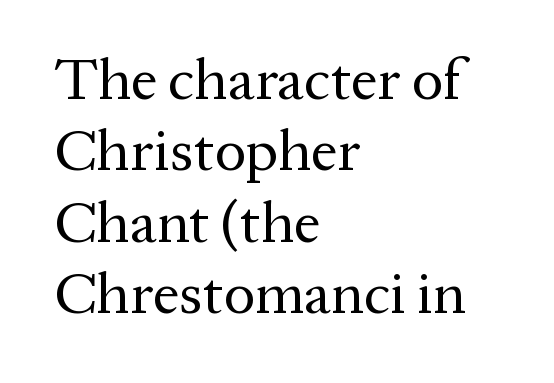
{"serif": "yes", "italic": "no", "bold": "no", "weight": "regular", "width": "normal", "stroke_contrast": "medium", "x_height": "medium", "monospaced": "no", "underline": "no", "align": "left", "line_spacing_ratio": 1.21, "letter_spacing": "normal", "letter_spacing_em": 0.0, "glyph_px": 59}
